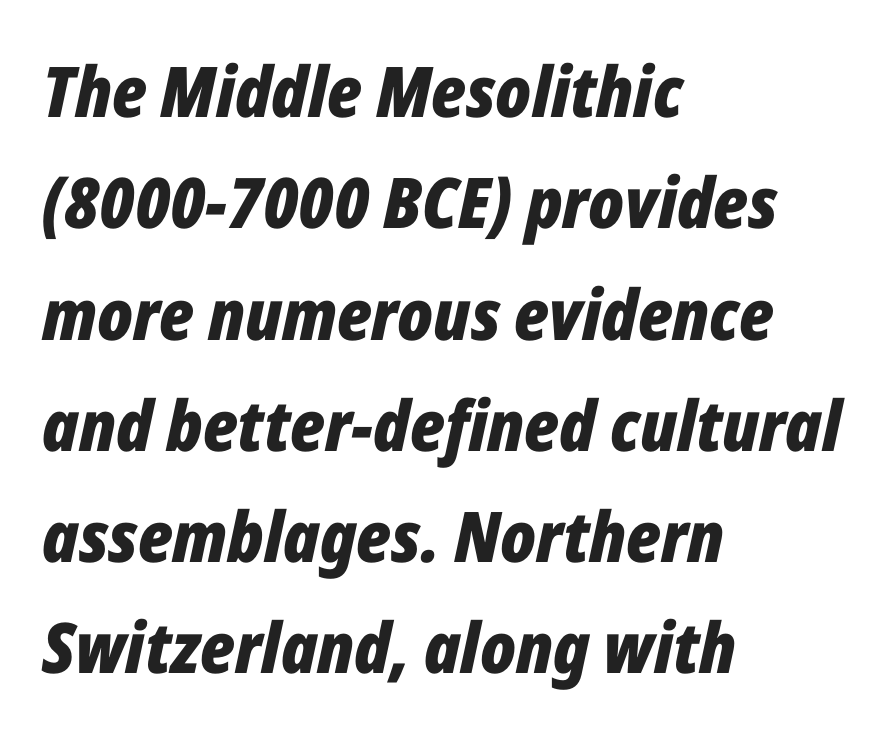
Q: Is the text bold? A: Yes.
Q: Is the text italic (slanted)? A: Yes, it leans right by about 12 degrees.
Q: Is the text underlined? A: No.
Q: How is the paragraph aligned? A: Left-aligned.
Q: Is the spacing between letters normal or unusually wide? A: Normal.
Q: Is the spacing between lines tight, normal or loose? A: Normal.
Q: Width (condensed, normal, or wide)? A: Condensed.
Q: Stroke contrast? A: Low.
Q: x-height? A: Medium.
Q: Monospaced? A: No.
